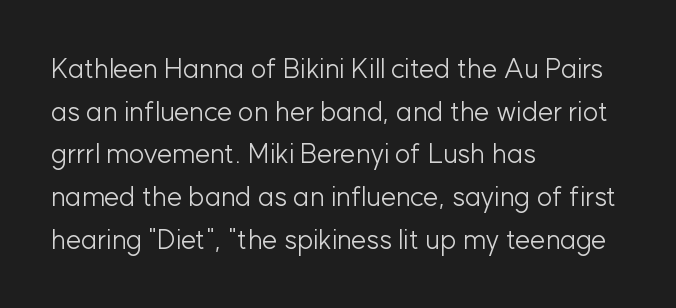
The image shows 27 px text type, upright; set left-aligned, normal line spacing (1.58x), normal letter spacing, not underlined.
